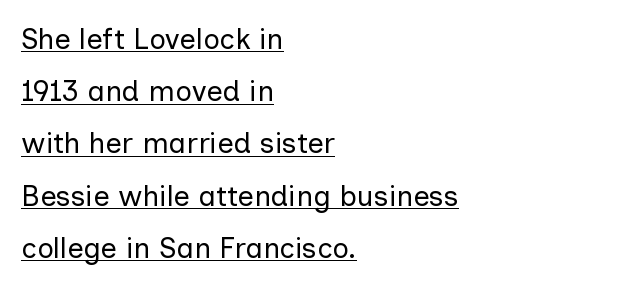
How are the letters spaced? Ordinarily, with no added tracking. Letterform terminals end flat and unadorned throughout the passage. The weight tops out at a normal text grade. The paragraph shown leans on its left margin. The rendering uses natural spacing where letterforms have individual widths. Emphasis is given by a line drawn under the lettering.
